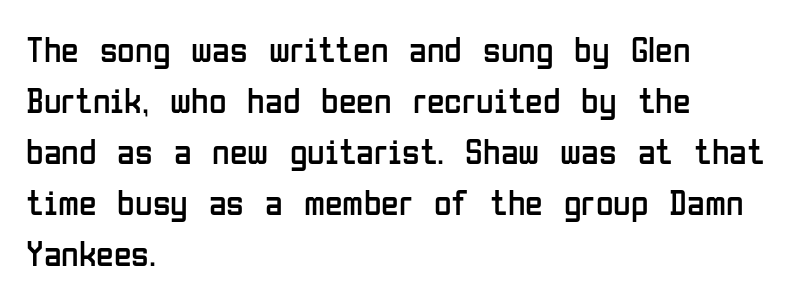
Each line starts at the same left margin while the right side varies. Check under the words: just untouched page. The weight would be labelled regular, book, light, or lighter still. Ascenders rise straight up at ninety degrees.
